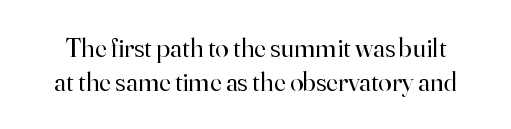
{"italic": "no", "bold": "no", "underline": "no", "line_spacing": "normal", "line_spacing_ratio": 1.27, "letter_spacing": "normal", "letter_spacing_em": 0.0, "glyph_px": 27}
